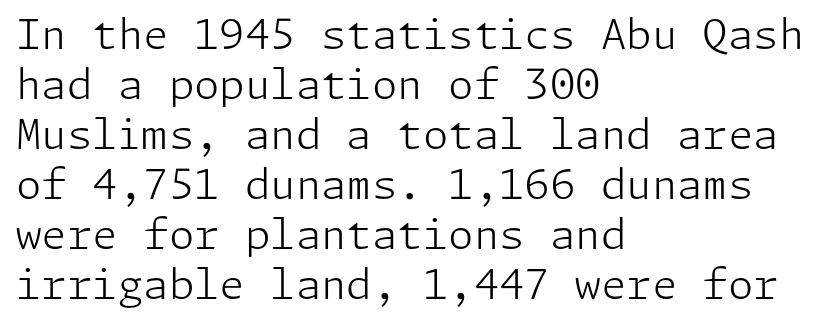
The image shows 41 px light sans-serif type, upright; set left-aligned, line spacing 1.22x, normal letter spacing, not underlined; low stroke contrast and a medium x-height.
